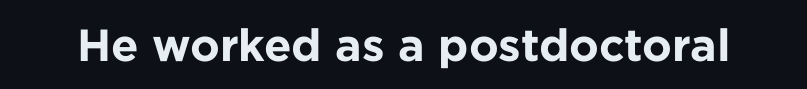
The image shows 45 px bold sans-serif type, upright; set normal letter spacing, not underlined; low stroke contrast and a medium x-height.
